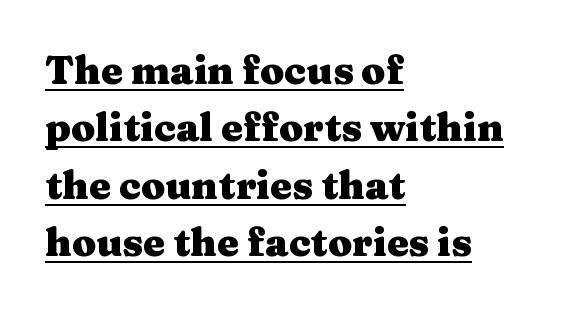
Q: Is the text bold? A: Yes.
Q: Is the text italic (slanted)? A: No, it is upright.
Q: Is the typeface a serif or a sans-serif typeface? A: Serif.
Q: Is the text underlined? A: Yes.
Q: How is the paragraph aligned? A: Left-aligned.
Q: Is the spacing between letters normal or unusually wide? A: Normal.
Q: Is the spacing between lines tight, normal or loose? A: Normal.
Q: Width (condensed, normal, or wide)? A: Wide.
Q: Stroke contrast? A: Medium.
Q: x-height? A: Medium.
Q: Monospaced? A: No.
